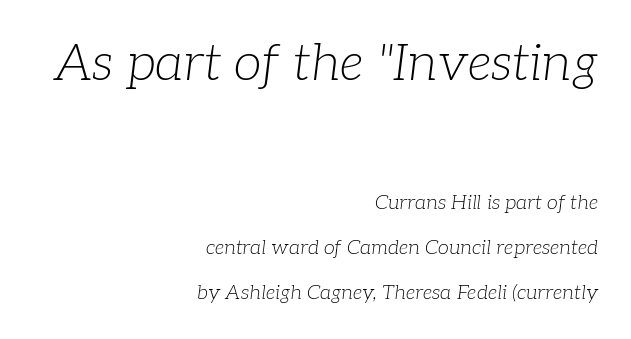
{"serif": "yes", "italic": "yes", "lean": "right", "slant_degrees": 7, "bold": "no", "weight": "light", "width": "normal", "stroke_contrast": "low", "x_height": "medium", "monospaced": "no", "underline": "no", "align": "right", "line_spacing": "loose", "line_spacing_ratio": 2.27, "letter_spacing": "normal", "letter_spacing_em": 0.0, "larger_block": "first", "size_ratio": 2.55, "glyph_px": 51}
